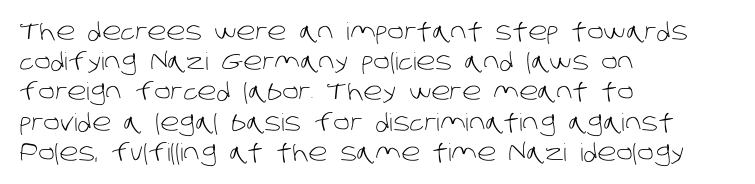
The image shows 24 px text type; set left-aligned, normal line spacing (1.26x), normal letter spacing, not underlined.
